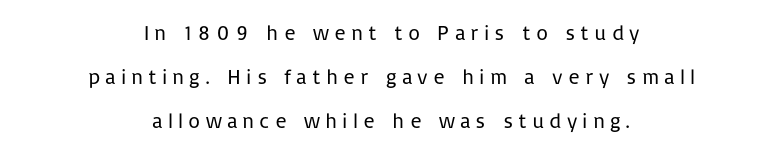
Q: Is the text bold? A: No.
Q: Is the text italic (slanted)? A: No, it is upright.
Q: Is the text underlined? A: No.
Q: How is the paragraph aligned? A: Centered.
Q: Is the spacing between letters normal or unusually wide? A: Unusually wide.
Q: Is the spacing between lines tight, normal or loose? A: Loose.
